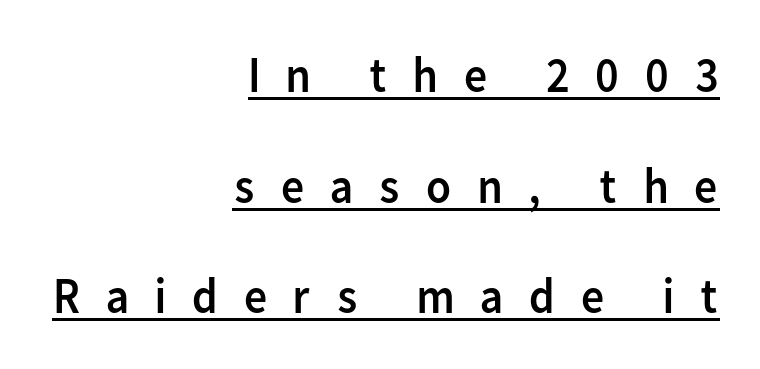
{"serif": "no", "italic": "no", "bold": "no", "weight": "regular", "width": "normal", "stroke_contrast": "low", "x_height": "medium", "monospaced": "no", "underline": "yes", "align": "right", "line_spacing": "loose", "line_spacing_ratio": 2.17, "letter_spacing": "wide", "letter_spacing_em": 0.47, "glyph_px": 51}
